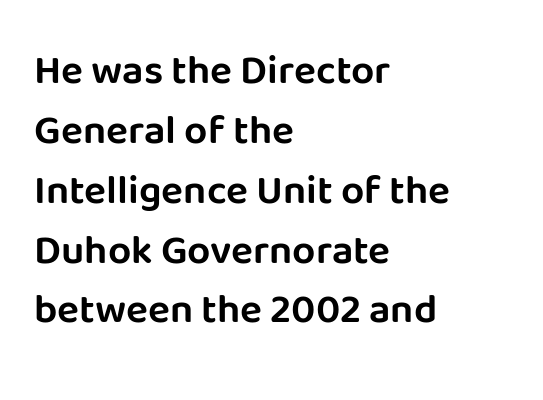
These lines stack with their left ends in a neat column. These lines are composed in type without serifs. Is there much room between lines? A standard amount, neither cramped nor airy. Characters follow at the spacing the type designer built in. Note the varied advance widths — an 'i' is clearly narrower than an 'm'.
